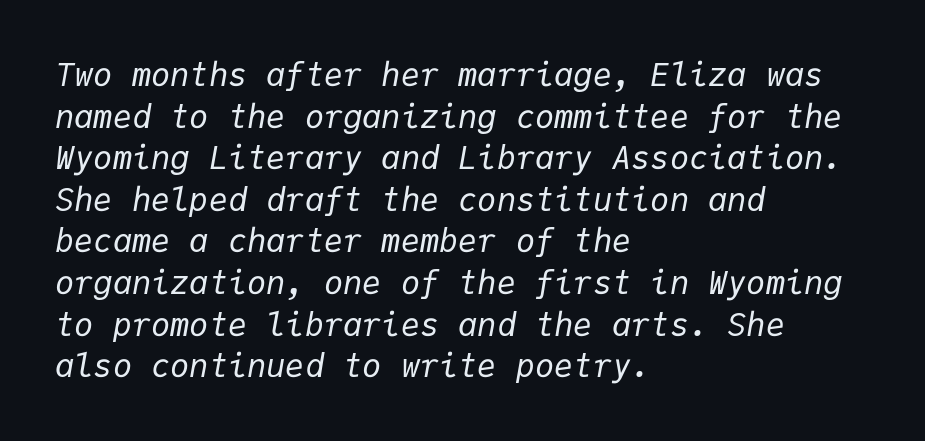
{"italic": "yes", "lean": "right", "slant_degrees": 9, "bold": "no", "weight": "regular", "width": "normal", "stroke_contrast": "low", "x_height": "medium", "monospaced": "yes", "underline": "no", "align": "left", "line_spacing": "normal", "line_spacing_ratio": 1.3, "letter_spacing": "normal", "letter_spacing_em": 0.0, "glyph_px": 32}
